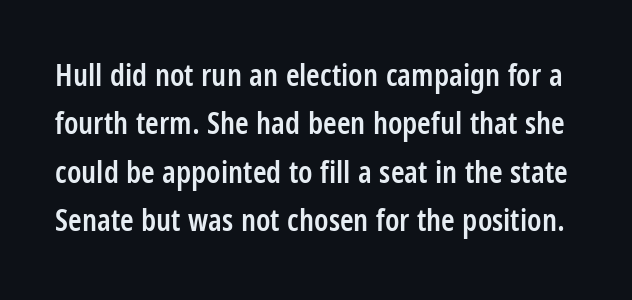
{"serif": "no", "italic": "no", "bold": "semi", "weight": "semibold", "width": "condensed", "stroke_contrast": "low", "x_height": "large", "monospaced": "no", "underline": "no", "line_spacing": "normal", "line_spacing_ratio": 1.56, "letter_spacing": "normal", "letter_spacing_em": 0.0, "glyph_px": 31}
